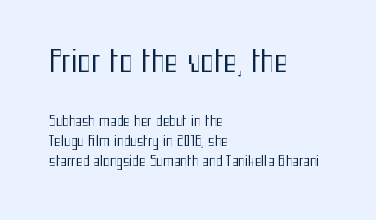
The image shows 29 px regular-weight, condensed sans-serif type, upright; set left-aligned, normal line spacing (1.46x), normal letter spacing, not underlined; the first (top) block is 2.07x larger; medium stroke contrast and a medium x-height.
